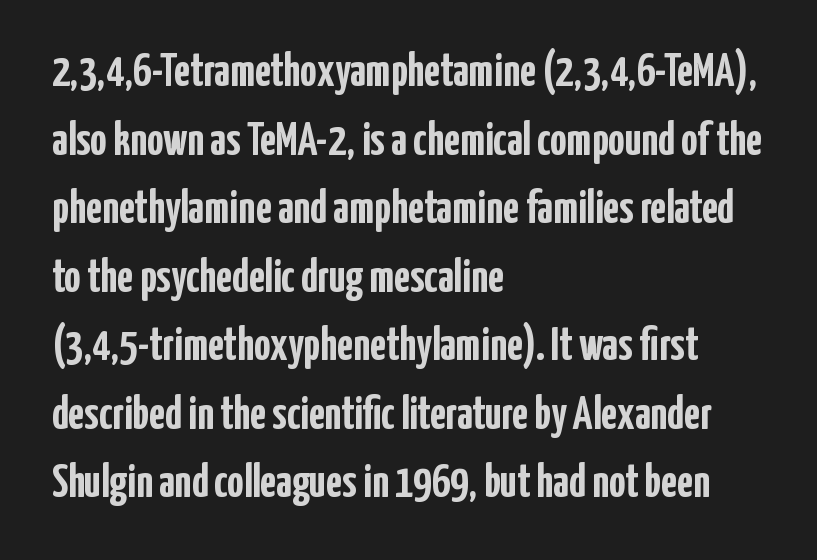
The image shows 46 px semibold, condensed sans-serif type, upright; set left-aligned, normal line spacing (1.49x), normal letter spacing, not underlined; low stroke contrast and a medium x-height.
